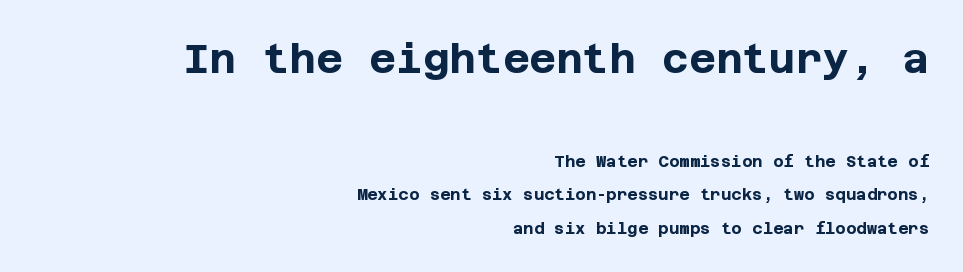
Q: Is the text bold? A: Yes.
Q: Is the text italic (slanted)? A: No, it is upright.
Q: Is the typeface a serif or a sans-serif typeface? A: Sans-serif.
Q: Is the text underlined? A: No.
Q: How is the paragraph aligned? A: Right-aligned.
Q: Is the spacing between letters normal or unusually wide? A: Normal.
Q: Is the spacing between lines tight, normal or loose? A: Loose.
Q: Which block of text is set in a larger size, the first (top) or the second (bottom)? A: The first (top) one.
Q: Width (condensed, normal, or wide)? A: Normal.
Q: Stroke contrast? A: Low.
Q: x-height? A: Large.
